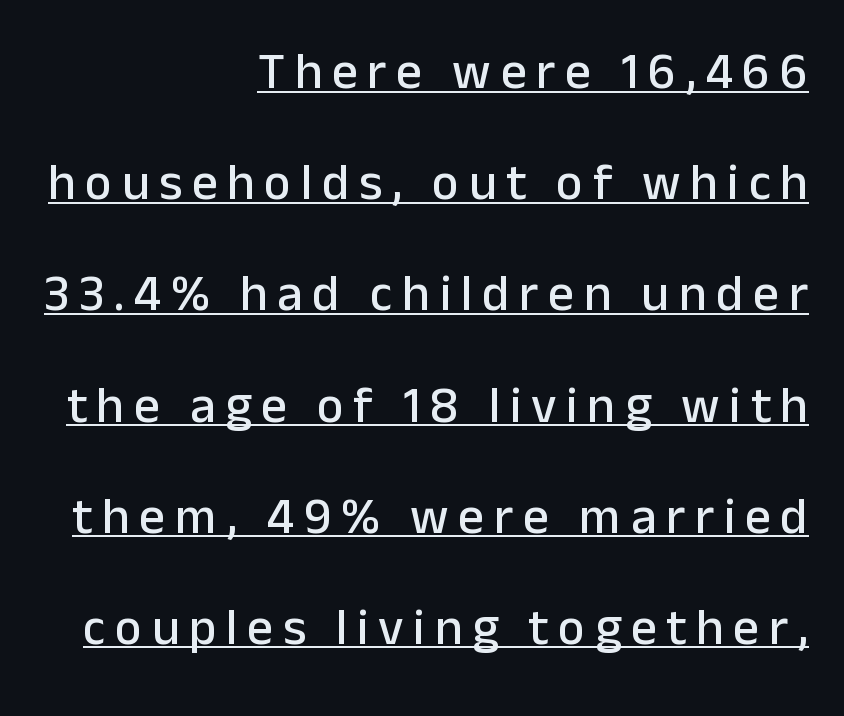
{"serif": "no", "italic": "no", "width": "normal", "stroke_contrast": "low", "x_height": "medium", "monospaced": "no", "underline": "yes", "align": "right", "line_spacing": "loose", "line_spacing_ratio": 2.18, "glyph_px": 51}
